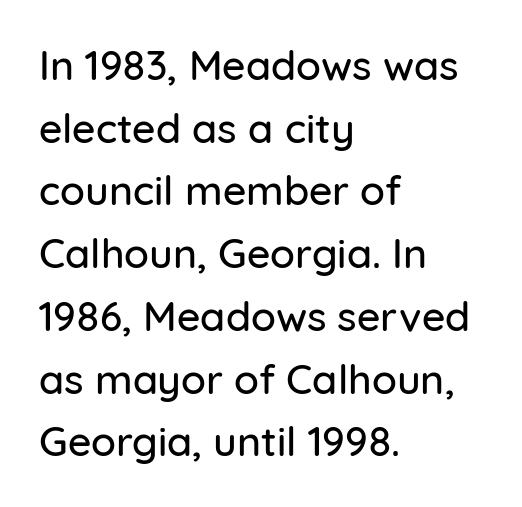
The image shows 41 px sans-serif type, upright; set left-aligned, normal line spacing (1.53x), normal letter spacing, not underlined; low stroke contrast and a medium x-height.
